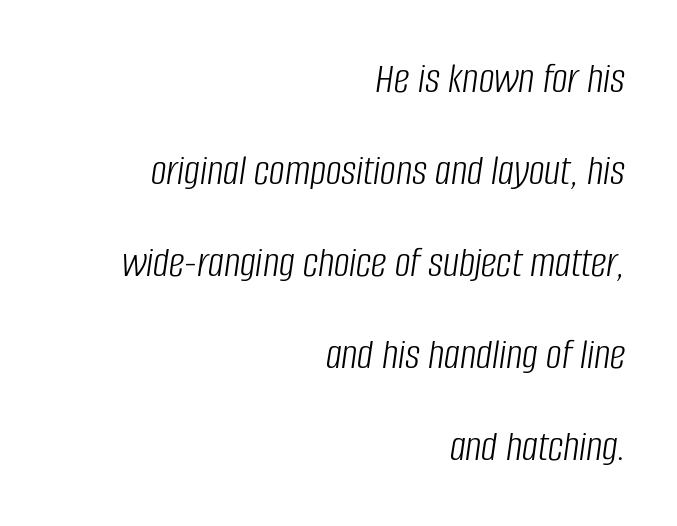
{"italic": "yes", "lean": "right", "slant_degrees": 8, "bold": "no", "weight": "light", "width": "condensed", "stroke_contrast": "low", "x_height": "large", "monospaced": "no", "underline": "no", "align": "right", "line_spacing": "loose", "line_spacing_ratio": 2.09, "letter_spacing": "normal", "letter_spacing_em": 0.0, "glyph_px": 44}
